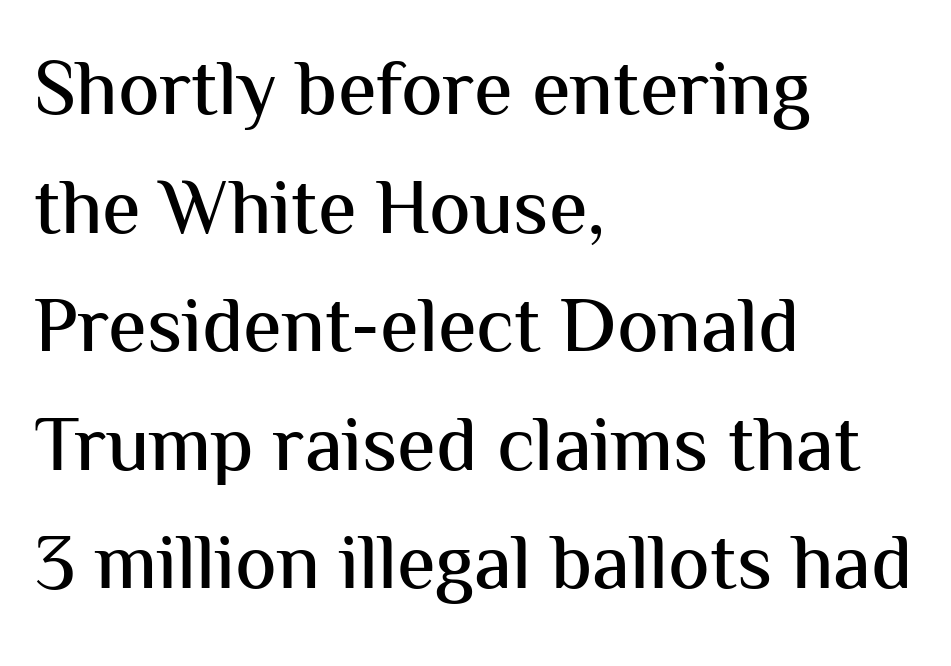
{"serif": "no", "italic": "no", "width": "normal", "stroke_contrast": "medium", "x_height": "medium", "monospaced": "no", "underline": "no", "align": "left", "line_spacing": "normal", "line_spacing_ratio": 1.52, "letter_spacing": "normal", "letter_spacing_em": 0.0, "glyph_px": 78}
